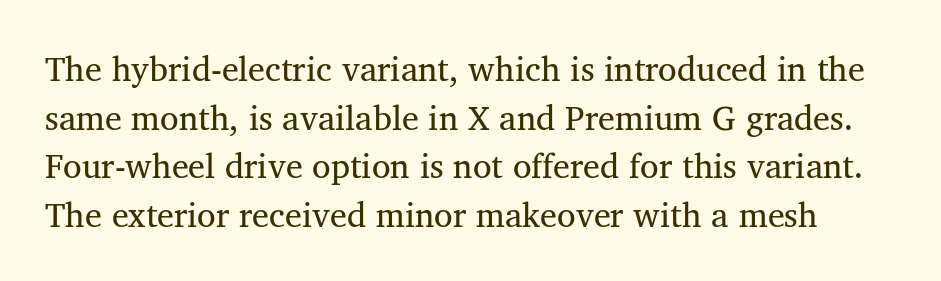
The string is rendered with underlining switched off. Does the type have serifs? Yes, each stem ends in a small foot. The vertical gap from one line to the next is medium. The face used here is rendered with its standard letterfit. A typesetter would call this proportional, since set widths differ per character.
